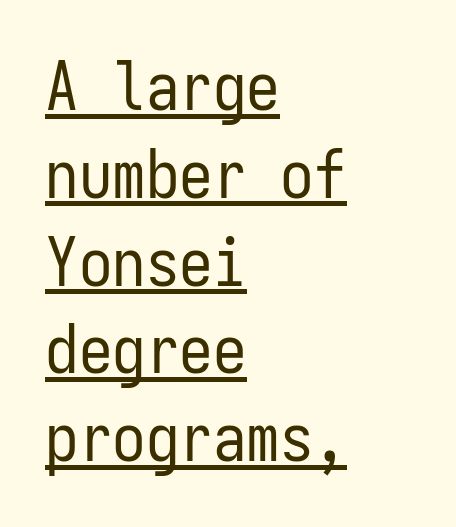
Type style note: lacks serifs. The rendered words wear a rule along their underside. A typesetter would call this leading conventional body-copy spacing. Short and long lines alike share a common starting point at left.
